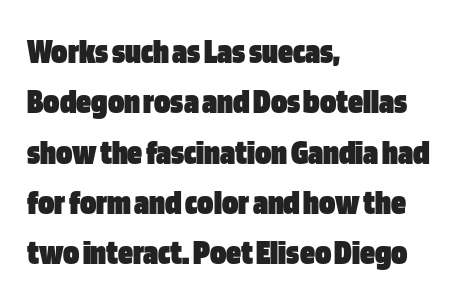
The image shows 37 px heavy, condensed sans-serif type, upright; set left-aligned, normal line spacing (1.36x), normal letter spacing, not underlined; low stroke contrast and a large x-height.
